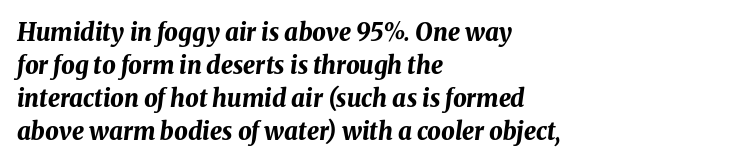
Where is the straight margin? On the left. How heavy is the stroke? Heavy — this is a bold. Notice how the stems are inclined rather than vertical — that's the hallmark of italics. The glyphs are unaccompanied by any horizontal stroke below them. The block of text has a typical density, with ordinary space between rows.
